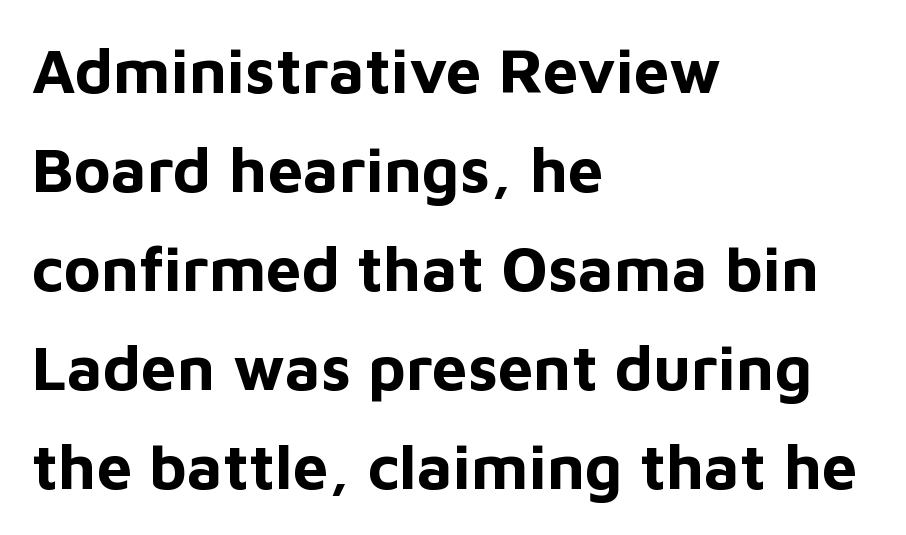
{"serif": "no", "italic": "no", "bold": "yes", "weight": "bold", "width": "normal", "stroke_contrast": "low", "x_height": "medium", "monospaced": "no", "underline": "no", "align": "left", "line_spacing": "normal", "line_spacing_ratio": 1.57, "letter_spacing": "normal", "letter_spacing_em": 0.0, "glyph_px": 63}
